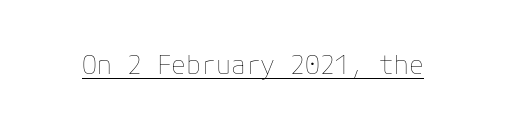
The image shows 27 px text type, upright; set normal letter spacing, underlined.
